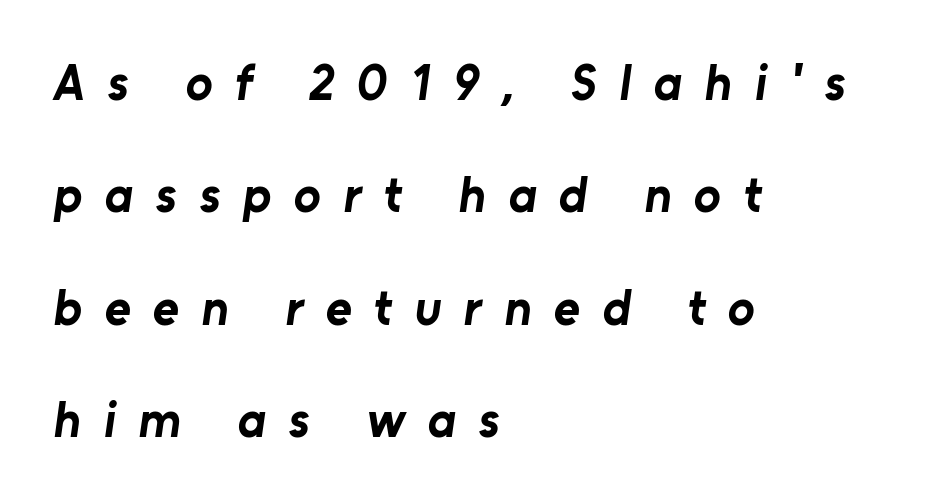
Baseline-to-baseline distance is far greater than the letter height. The passage shown is typeset with a sans-serif family. Observe the wide spacing: letters keep a clear distance from each other. Plain, unruled lines of type.
